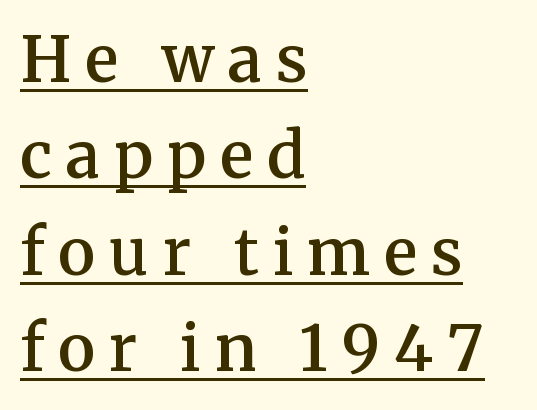
Q: Is the text bold? A: Semi-bold.
Q: Is the text italic (slanted)? A: No, it is upright.
Q: Is the typeface a serif or a sans-serif typeface? A: Serif.
Q: Is the text underlined? A: Yes.
Q: How is the paragraph aligned? A: Left-aligned.
Q: Is the spacing between letters normal or unusually wide? A: Unusually wide.
Q: Is the spacing between lines tight, normal or loose? A: Normal.
Q: Width (condensed, normal, or wide)? A: Normal.
Q: Stroke contrast? A: Medium.
Q: x-height? A: Medium.
Q: Monospaced? A: No.
